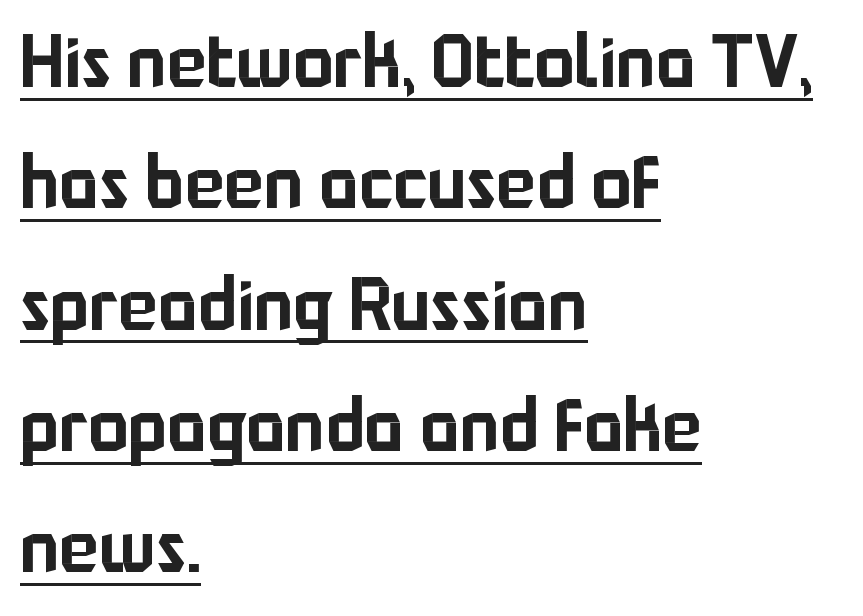
Is the block centered? No — it sits flush against the left margin. Posture: straight, roman, zero tilt. This is underlined copy, the kind a proofreader might mark for attention. Horizontal bands of white between lines are of average thickness. Each letter keeps its own natural width here, so spacing adapts to shape.
